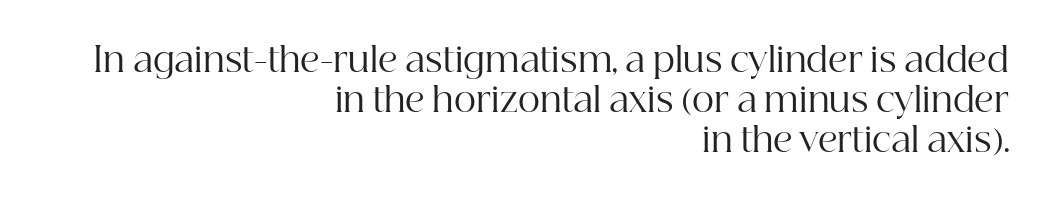
The image shows 34 px regular-weight serif type, upright; set right-aligned, line spacing 1.17x, normal letter spacing, not underlined; high stroke contrast and a medium x-height.
